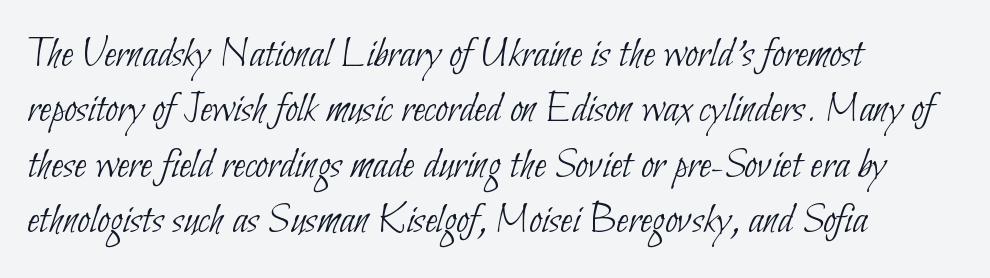
Q: Is the text bold? A: No.
Q: Is the typeface a serif or a sans-serif typeface? A: Sans-serif.
Q: Is the text underlined? A: No.
Q: How is the paragraph aligned? A: Left-aligned.
Q: Is the spacing between letters normal or unusually wide? A: Normal.
Q: Width (condensed, normal, or wide)? A: Condensed.
Q: Stroke contrast? A: Low.
Q: x-height? A: Small.
Q: Monospaced? A: No.
